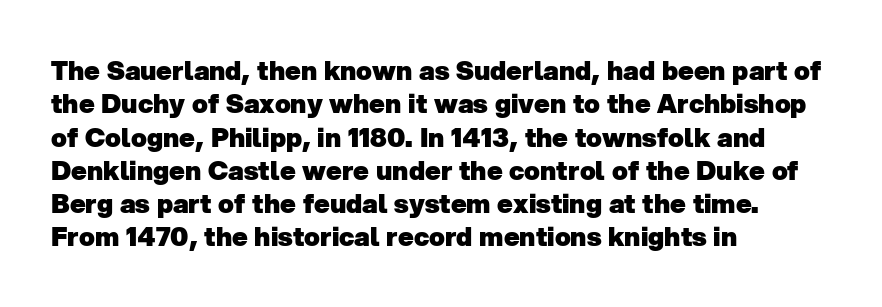
{"bold": "yes", "underline": "no", "align": "left", "line_spacing": "normal", "line_spacing_ratio": 1.28, "letter_spacing": "normal", "letter_spacing_em": 0.0, "glyph_px": 26}
